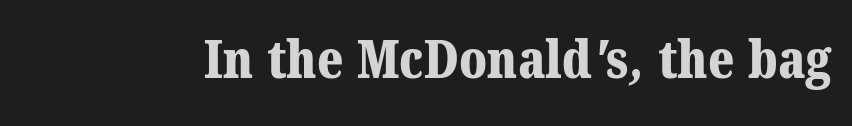
{"serif": "yes", "bold": "yes", "weight": "bold", "width": "normal", "stroke_contrast": "medium", "x_height": "medium", "monospaced": "no", "underline": "no", "letter_spacing": "normal", "letter_spacing_em": 0.0, "glyph_px": 53}
